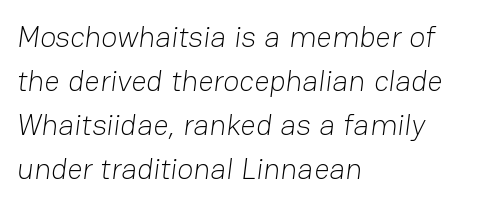
Each letter keeps its own natural width here, so spacing adapts to shape. Unbolded letterforms with no extra heft. Honestly, the row spacing looks completely unremarkable. Left-aligned paragraph, ragged on the right. Does the type have serifs? No, each stem ends abruptly.
